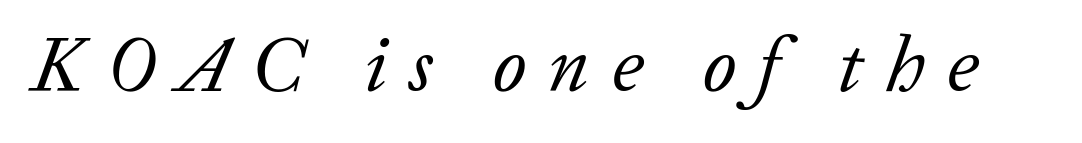
The image shows 78 px regular-weight serif type, italic (leaning right); set unusually wide letter spacing (+0.28 em), not underlined; low stroke contrast and a medium x-height.
